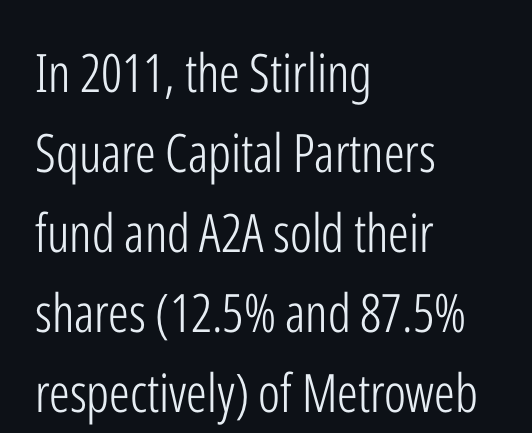
Q: Is the text bold? A: No.
Q: Is the text italic (slanted)? A: No, it is upright.
Q: Is the typeface a serif or a sans-serif typeface? A: Sans-serif.
Q: Is the text underlined? A: No.
Q: How is the paragraph aligned? A: Left-aligned.
Q: Is the spacing between letters normal or unusually wide? A: Normal.
Q: Is the spacing between lines tight, normal or loose? A: Normal.
Q: Width (condensed, normal, or wide)? A: Condensed.
Q: Stroke contrast? A: Low.
Q: x-height? A: Medium.
Q: Monospaced? A: No.
